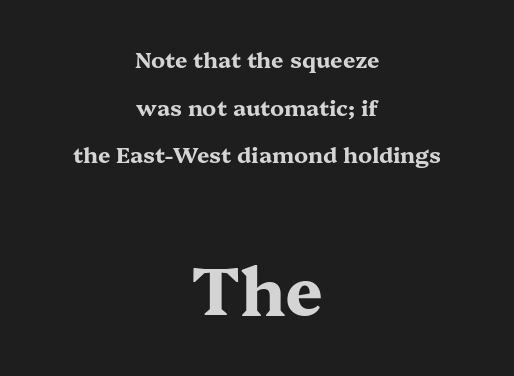
Q: Is the text bold? A: Yes.
Q: Is the text italic (slanted)? A: No, it is upright.
Q: Is the typeface a serif or a sans-serif typeface? A: Serif.
Q: Is the text underlined? A: No.
Q: How is the paragraph aligned? A: Centered.
Q: Is the spacing between letters normal or unusually wide? A: Normal.
Q: Is the spacing between lines tight, normal or loose? A: Loose.
Q: Which block of text is set in a larger size, the first (top) or the second (bottom)? A: The second (bottom) one.
Q: Width (condensed, normal, or wide)? A: Wide.
Q: Stroke contrast? A: Medium.
Q: x-height? A: Medium.
Q: Monospaced? A: No.
